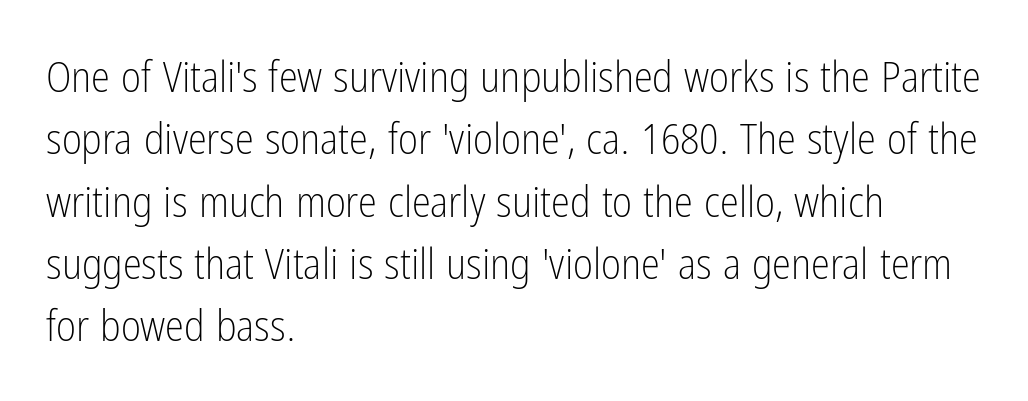
Compared with a typical body face, this is equally light or lighter still. Does the lettering tilt? It doesn't — this is upright. The face used here is a sans, in the tradition of grotesques and geometrics. Reading down the column, the eye jumps a familiar distance to each next line. The rendering uses natural spacing where letterforms have individual widths.
